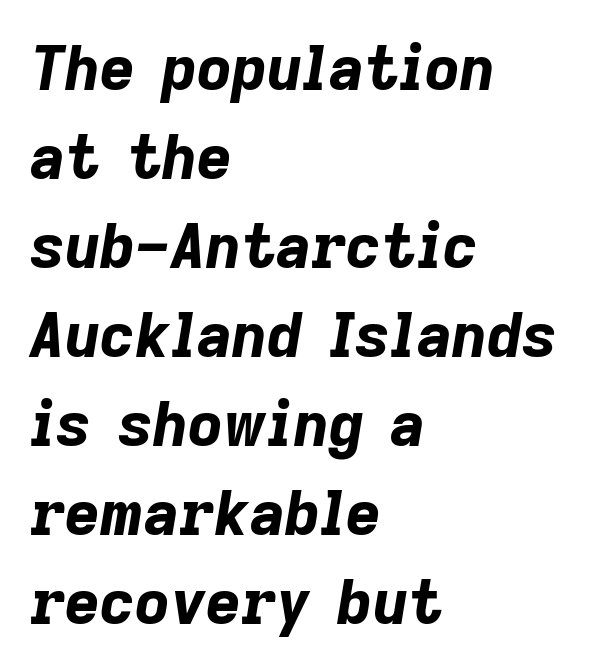
{"italic": "yes", "lean": "right", "slant_degrees": 9, "bold": "yes", "weight": "bold", "width": "normal", "stroke_contrast": "low", "x_height": "medium", "monospaced": "no", "underline": "no", "align": "left", "line_spacing": "normal", "line_spacing_ratio": 1.46, "letter_spacing": "normal", "letter_spacing_em": 0.0, "glyph_px": 61}
